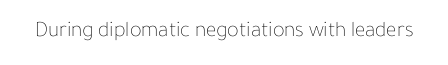
{"italic": "no", "bold": "no", "underline": "no", "letter_spacing": "normal", "letter_spacing_em": 0.0, "glyph_px": 22}
